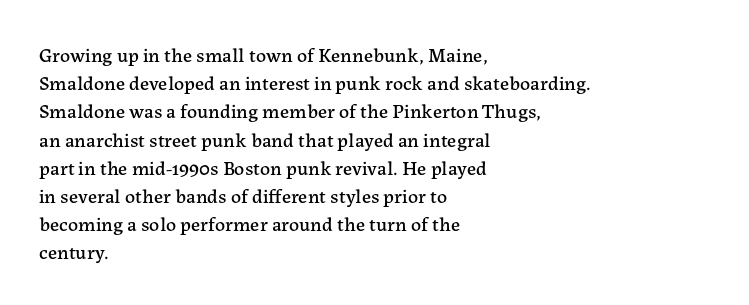
The image shows 20 px text type, upright; set left-aligned, normal line spacing (1.41x), normal letter spacing, not underlined.
